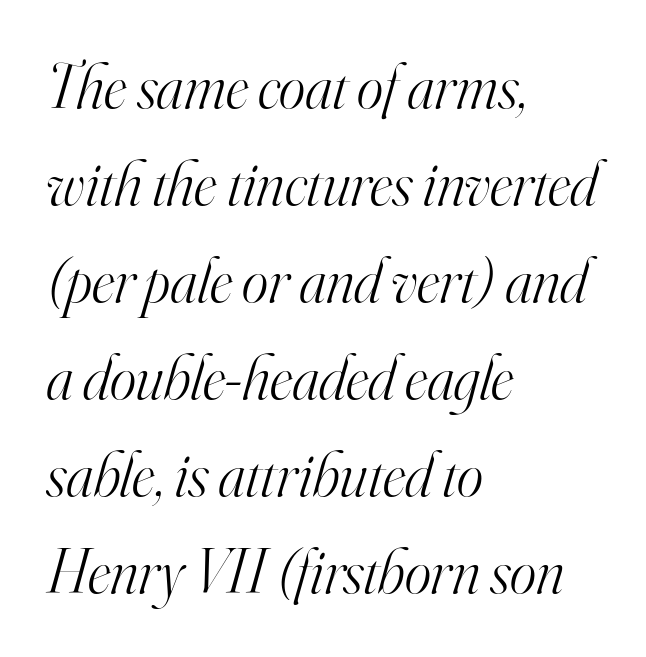
The image shows 63 px light serif type, italic (leaning right); set left-aligned, normal line spacing (1.54x), normal letter spacing, not underlined; high stroke contrast and a small x-height.
